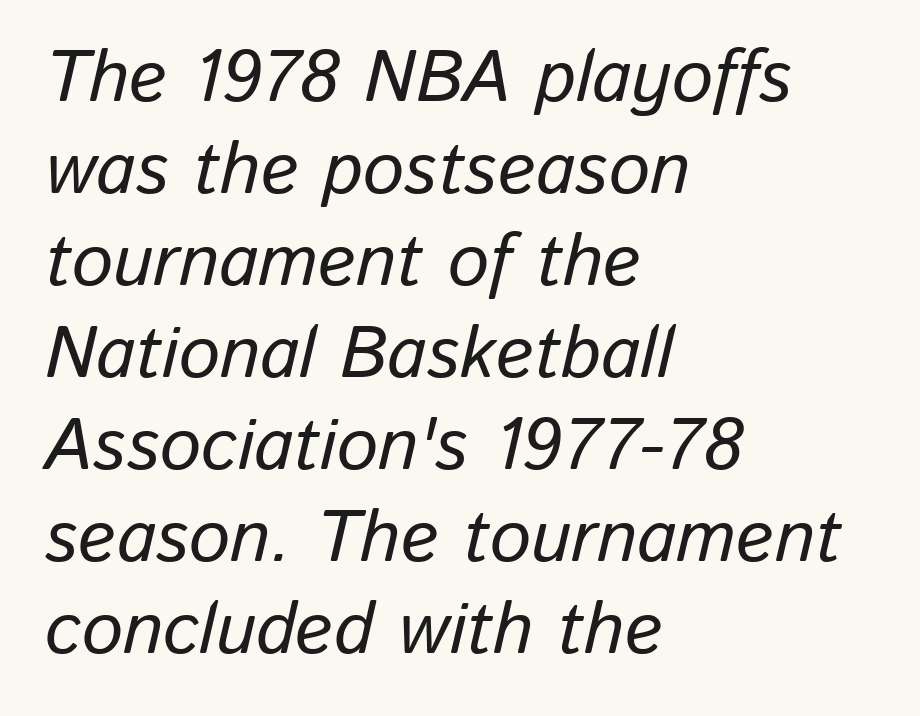
The image shows 73 px text type, italic (leaning right); set left-aligned, normal line spacing (1.26x), normal letter spacing, not underlined; low stroke contrast and a medium x-height.
